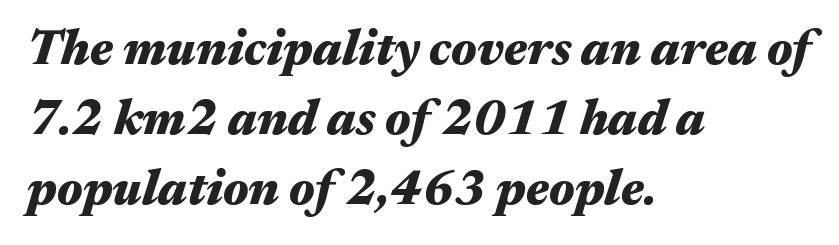
{"italic": "yes", "lean": "right", "slant_degrees": 17, "bold": "yes", "weight": "heavy", "width": "wide", "stroke_contrast": "medium", "x_height": "medium", "monospaced": "no", "underline": "no", "align": "left", "line_spacing": "normal", "line_spacing_ratio": 1.43, "letter_spacing": "normal", "letter_spacing_em": 0.0, "glyph_px": 49}
